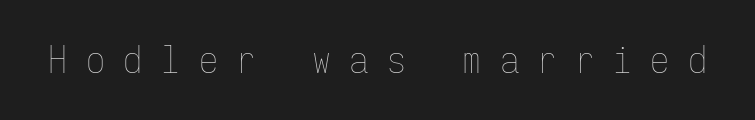
Compared with a typical body face, this is equally light or lighter still. Think of a typewriter: that constant character pitch is what you see here. When letters stand straight like this, we call the style roman or upright. The foot of each line stays bare and open.
